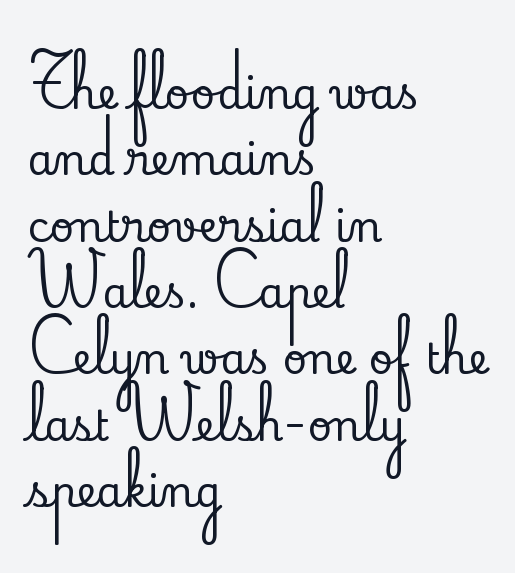
If you drew a ruler down the left edge, every line would touch it. Compared with typical body copy, the letter spacing here is the same. These lines were composed using upright roman letters. One glance says typical: line gaps are just what's usual.
